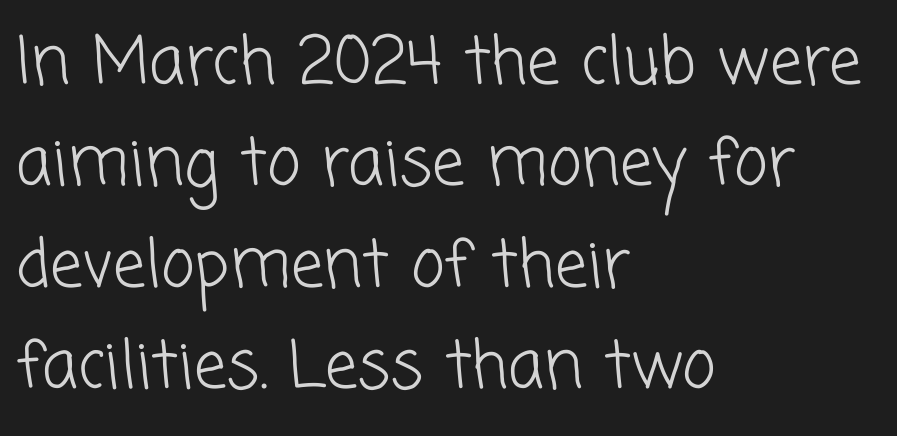
{"serif": "no", "bold": "no", "weight": "light", "width": "normal", "stroke_contrast": "low", "x_height": "medium", "monospaced": "no", "underline": "no", "align": "left", "line_spacing": "normal", "line_spacing_ratio": 1.56, "letter_spacing": "normal", "letter_spacing_em": 0.0, "glyph_px": 65}
